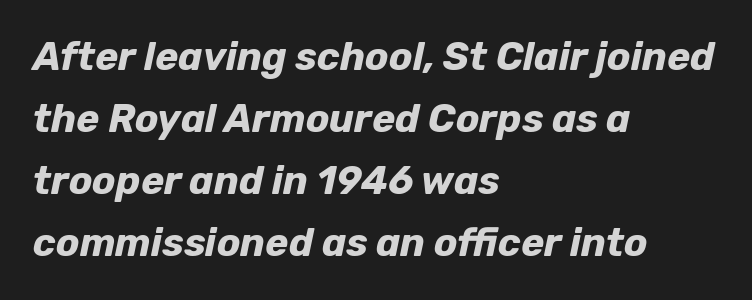
Does extra space separate the letters? No, they use regular spacing. Is there much room between lines? A standard amount, neither cramped nor airy. The foot of each line stays bare and open. The passage shown is typed in a proportional face where columns would drift. Layout note: lines flush left.
